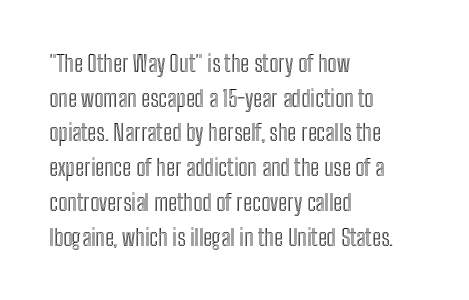
Q: Is the text italic (slanted)? A: No, it is upright.
Q: Is the text underlined? A: No.
Q: How is the paragraph aligned? A: Left-aligned.
Q: Is the spacing between letters normal or unusually wide? A: Normal.
Q: Is the spacing between lines tight, normal or loose? A: Normal.
